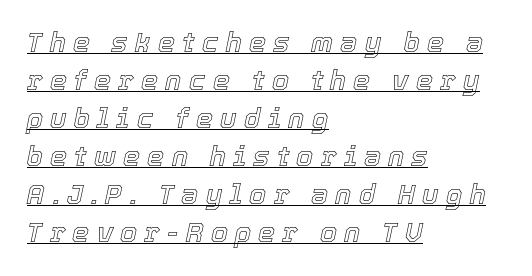
The image shows 27 px text type, italic (leaning right); set left-aligned, normal line spacing (1.41x), unusually wide letter spacing (+0.27 em), underlined.
